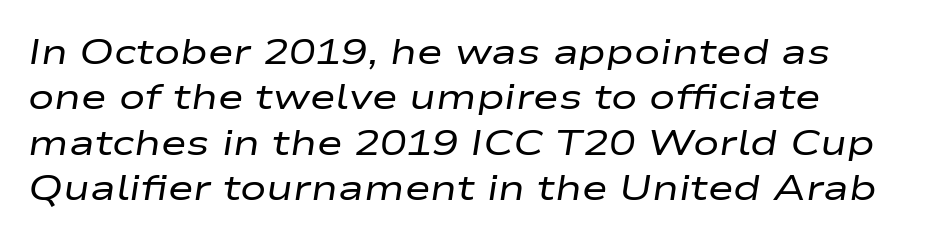
The image shows 35 px regular-weight, wide type, italic (leaning right); set normal line spacing (1.3x), normal letter spacing, not underlined; low stroke contrast and a medium x-height.
